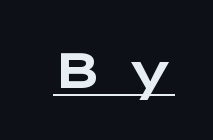
{"serif": "no", "italic": "no", "bold": "yes", "weight": "bold", "width": "wide", "stroke_contrast": "low", "x_height": "medium", "underline": "yes", "letter_spacing": "wide", "letter_spacing_em": 0.47, "glyph_px": 49}
